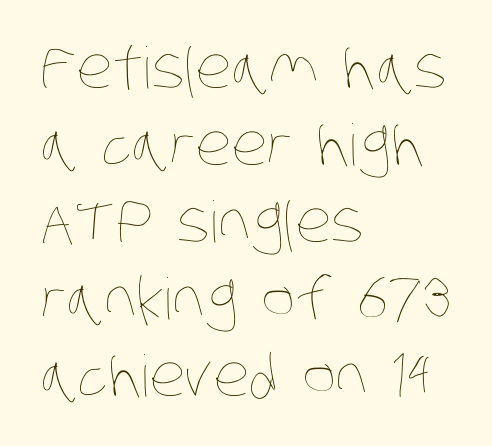
Q: Is the text bold? A: No.
Q: Is the text underlined? A: No.
Q: How is the paragraph aligned? A: Left-aligned.
Q: Is the spacing between letters normal or unusually wide? A: Normal.
Q: Is the spacing between lines tight, normal or loose? A: Normal.
Q: Width (condensed, normal, or wide)? A: Condensed.
Q: Stroke contrast? A: Low.
Q: x-height? A: Large.
Q: Monospaced? A: No.
